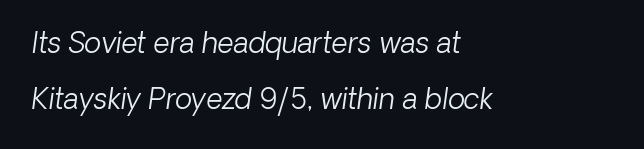
Is this a sans? Yes — the strokes have no serifs. The letters sit at their default tracking, neither squeezed nor spread. One-word summary of the alignment: left. Stems here are at most as thick as an everyday book face. The space directly below the letters is spotless. Each letter keeps its own natural width here, so spacing adapts to shape.
